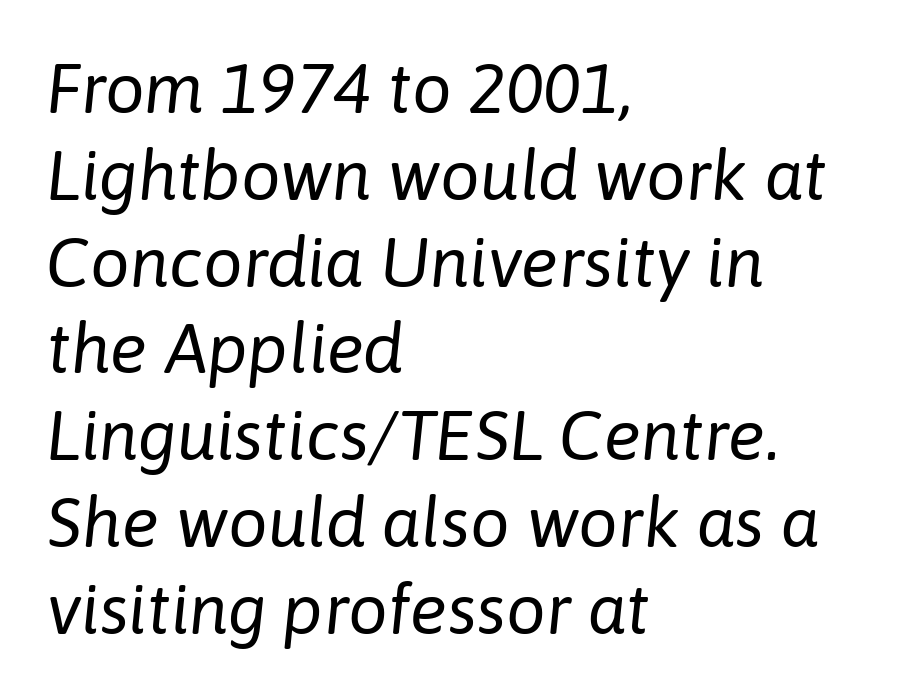
The paragraph has a hard left edge and a soft right edge. Note the varied advance widths — an 'i' is clearly narrower than an 'm'. The letters look calm and open, with moderate or lighter stems. Italic: yes, the glyphs are oblique. Descender tails drop into unmarked territory. The face used here is rendered with its standard letterfit.
